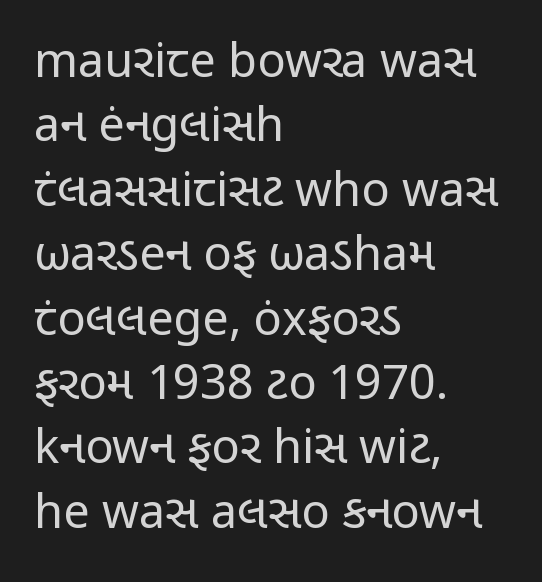
{"serif": "no", "italic": "no", "bold": "no", "weight": "regular", "width": "condensed", "stroke_contrast": "low", "x_height": "medium", "monospaced": "no", "underline": "no", "align": "left", "line_spacing": "normal", "line_spacing_ratio": 1.37, "letter_spacing": "normal", "letter_spacing_em": 0.0, "glyph_px": 47}
